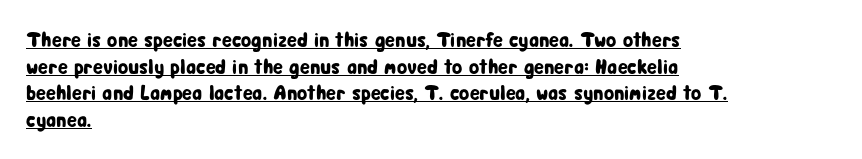
Teacher's note: observe the even left margin — that is flush-left alignment. Letter spacing: default. Rows of type keep a routine distance in the vertical direction. The type sits square on the baseline with zero lean. This is underlined copy, the kind a proofreader might mark for attention.
